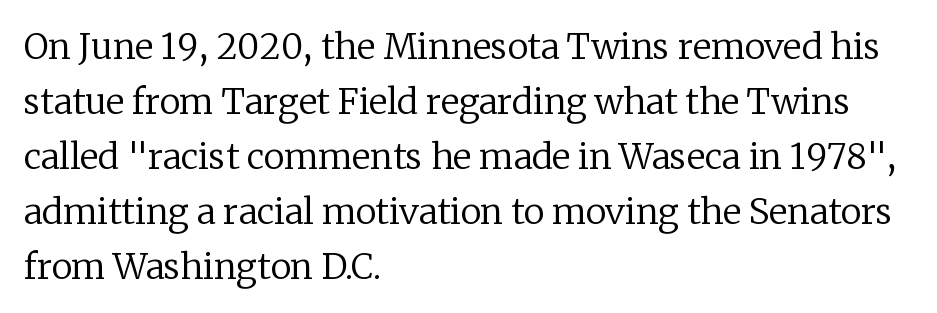
What kind of face is this? One with serifs. Varying glyph widths throughout — classic text-font behaviour. Look at the tracking — it's just the regular setting, nothing added. The letters look calm and open, with moderate or lighter stems.
